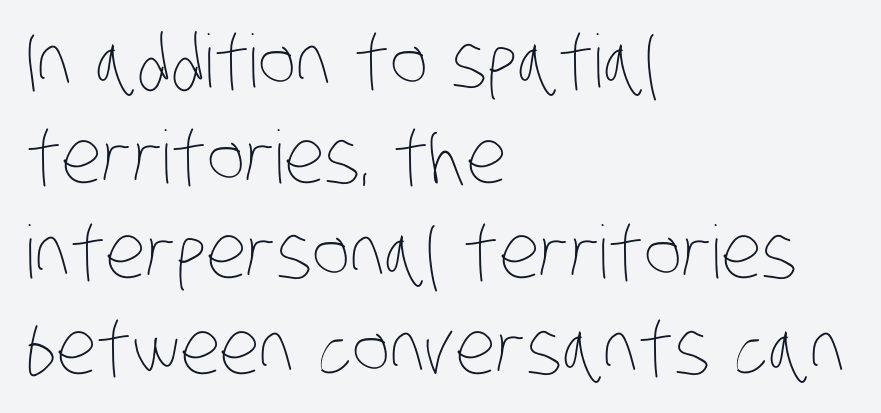
Q: Is the text bold? A: No.
Q: Is the text underlined? A: No.
Q: How is the paragraph aligned? A: Left-aligned.
Q: Is the spacing between letters normal or unusually wide? A: Normal.
Q: Is the spacing between lines tight, normal or loose? A: Normal.
Q: Width (condensed, normal, or wide)? A: Condensed.
Q: Stroke contrast? A: Low.
Q: x-height? A: Large.
Q: Monospaced? A: No.
